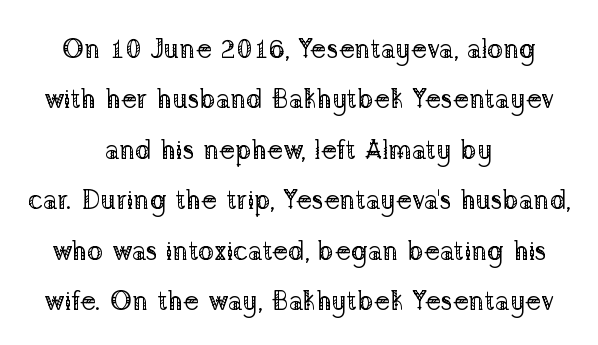
{"italic": "no", "bold": "no", "underline": "no", "align": "center", "line_spacing_ratio": 1.87, "letter_spacing": "normal", "letter_spacing_em": 0.0, "glyph_px": 27}
